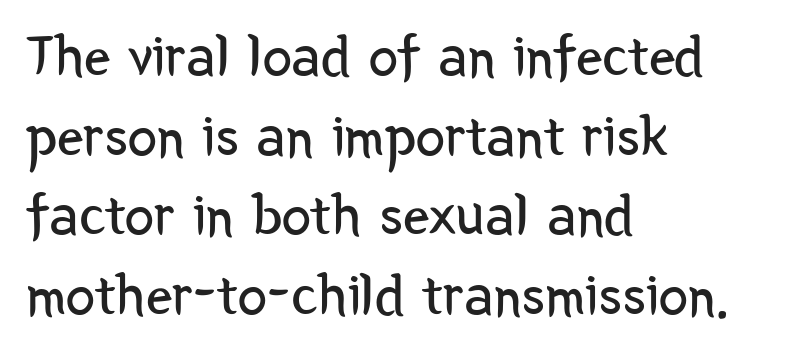
{"serif": "no", "italic": "no", "bold": "no", "weight": "regular", "width": "condensed", "stroke_contrast": "low", "x_height": "medium", "monospaced": "no", "underline": "no", "align": "left", "line_spacing": "normal", "line_spacing_ratio": 1.35, "letter_spacing": "normal", "letter_spacing_em": 0.0, "glyph_px": 59}
